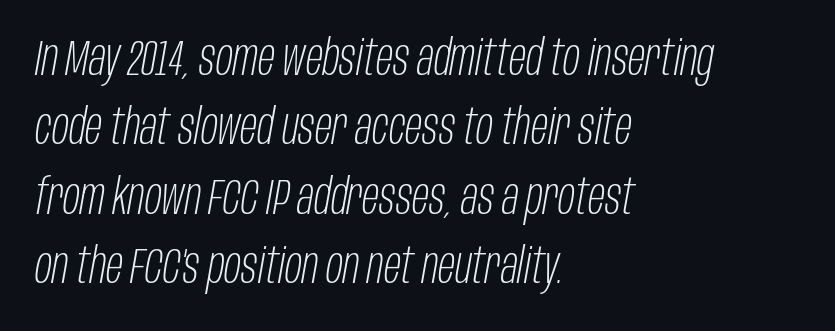
{"italic": "yes", "lean": "right", "slant_degrees": 10, "bold": "no", "weight": "light", "width": "condensed", "stroke_contrast": "low", "x_height": "large", "monospaced": "no", "underline": "no", "align": "left", "line_spacing": "normal", "line_spacing_ratio": 1.39, "letter_spacing": "normal", "letter_spacing_em": 0.0, "glyph_px": 50}
